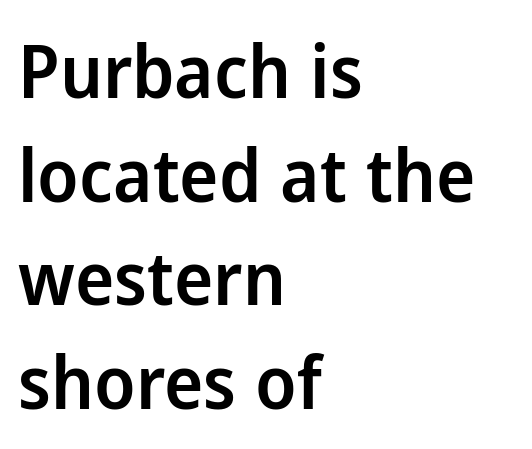
The image shows 74 px semibold sans-serif type, upright; set left-aligned, normal line spacing (1.4x), normal letter spacing, not underlined; low stroke contrast and a medium x-height.
